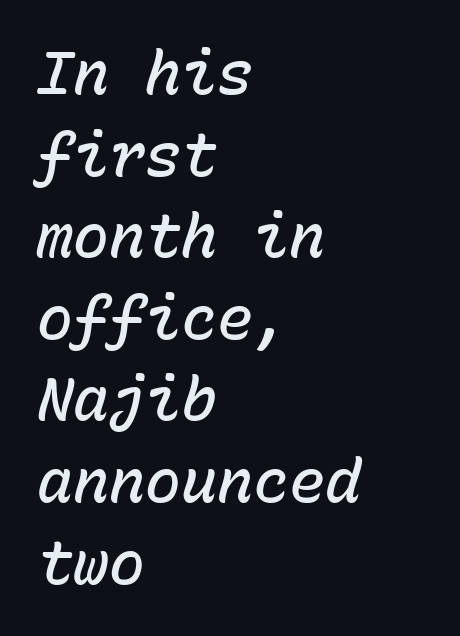
Q: Is the text bold? A: Semi-bold.
Q: Is the text italic (slanted)? A: Yes, it leans right by about 15 degrees.
Q: Is the text underlined? A: No.
Q: How is the paragraph aligned? A: Left-aligned.
Q: Is the spacing between letters normal or unusually wide? A: Normal.
Q: Is the spacing between lines tight, normal or loose? A: Normal.
Q: Width (condensed, normal, or wide)? A: Normal.
Q: Stroke contrast? A: Low.
Q: x-height? A: Medium.
Q: Monospaced? A: Yes.
